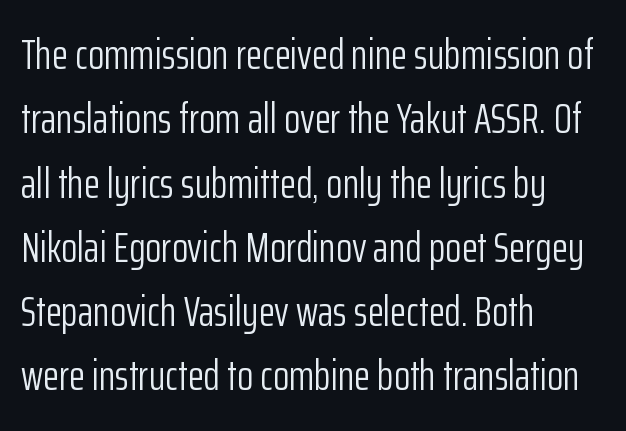
The lines sit at an ordinary, default distance from one another. Stems and bowls with no extra thickness — not bold. This rendering leaves character spacing at its baseline value. Unlike a traditional serif, this face leaves its strokes unadorned.
